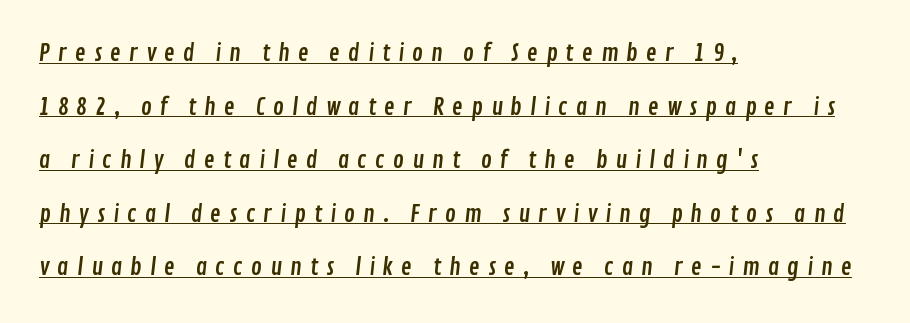
The image shows 23 px text type; set left-aligned, loose line spacing (2.33x), unusually wide letter spacing (+0.34 em), underlined.
